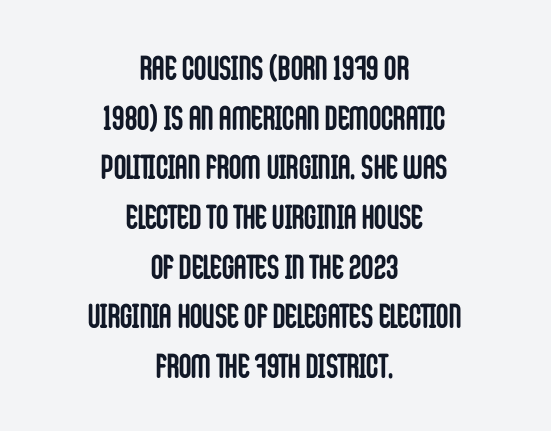
The image shows 34 px semibold, condensed sans-serif type, upright; set centered, normal line spacing (1.46x), normal letter spacing, not underlined; low stroke contrast and a large x-height.
